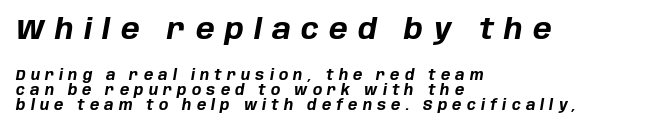
The image shows 28 px bold type, italic (leaning right); set left-aligned, tight line spacing (1.06x), unusually wide letter spacing (+0.37 em), not underlined; the first (top) block is 2.0x larger; low stroke contrast and a large x-height.
